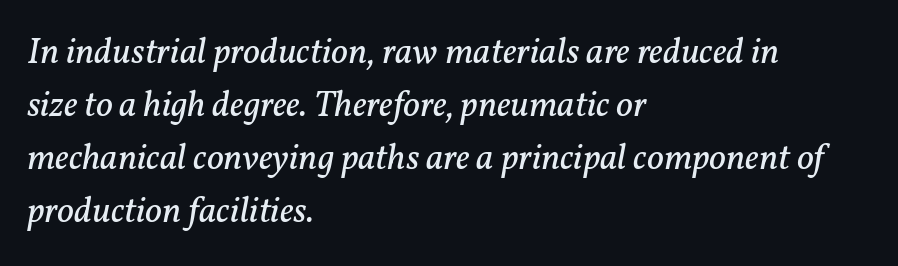
Q: Is the text bold? A: No.
Q: Is the text italic (slanted)? A: Yes, it leans right by about 11 degrees.
Q: Is the typeface a serif or a sans-serif typeface? A: Serif.
Q: Is the text underlined? A: No.
Q: How is the paragraph aligned? A: Left-aligned.
Q: Is the spacing between letters normal or unusually wide? A: Normal.
Q: Is the spacing between lines tight, normal or loose? A: Normal.
Q: Width (condensed, normal, or wide)? A: Normal.
Q: Stroke contrast? A: Low.
Q: x-height? A: Medium.
Q: Monospaced? A: No.
